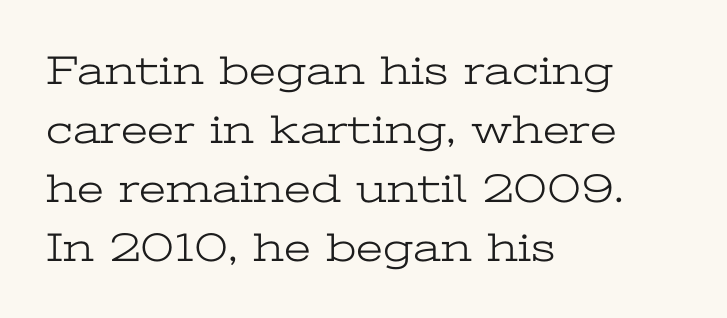
The image shows 41 px light, wide serif type, upright; set left-aligned, normal line spacing (1.44x), normal letter spacing, not underlined; low stroke contrast and a medium x-height.
